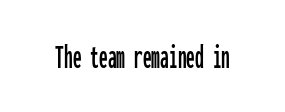
{"serif": "no", "italic": "no", "width": "condensed", "stroke_contrast": "low", "x_height": "medium", "monospaced": "yes", "underline": "no", "letter_spacing": "normal", "letter_spacing_em": 0.0, "glyph_px": 35}
